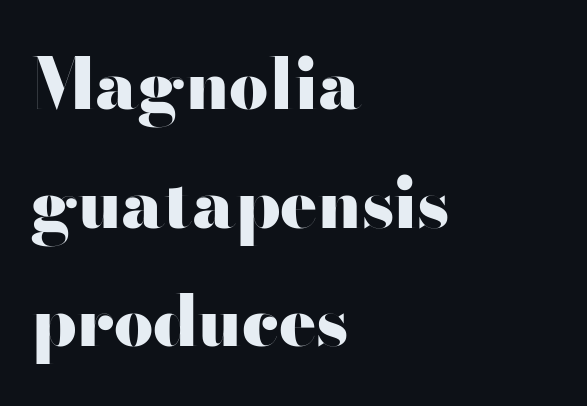
How are the letters spaced? Ordinarily, with no added tracking. Think of a printed novel: that variable character pitch is what you see here. Bare-footed words on every line. The font's upright variant was chosen for this text.
